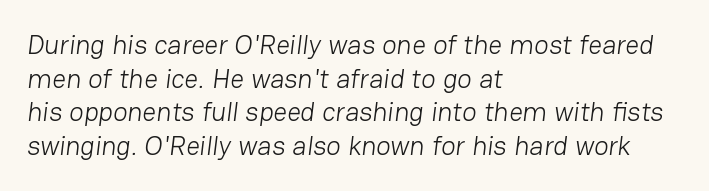
The image shows 27 px text type; set left-aligned, normal line spacing (1.25x), normal letter spacing, not underlined.
